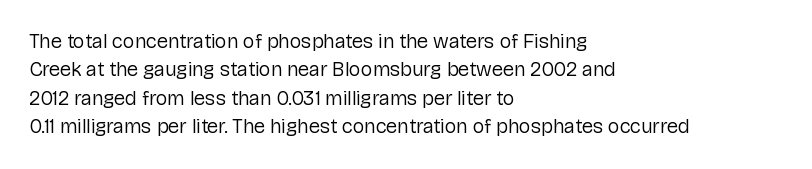
Q: Is the text bold? A: No.
Q: Is the text italic (slanted)? A: No, it is upright.
Q: Is the text underlined? A: No.
Q: How is the paragraph aligned? A: Left-aligned.
Q: Is the spacing between letters normal or unusually wide? A: Normal.
Q: Is the spacing between lines tight, normal or loose? A: Normal.
